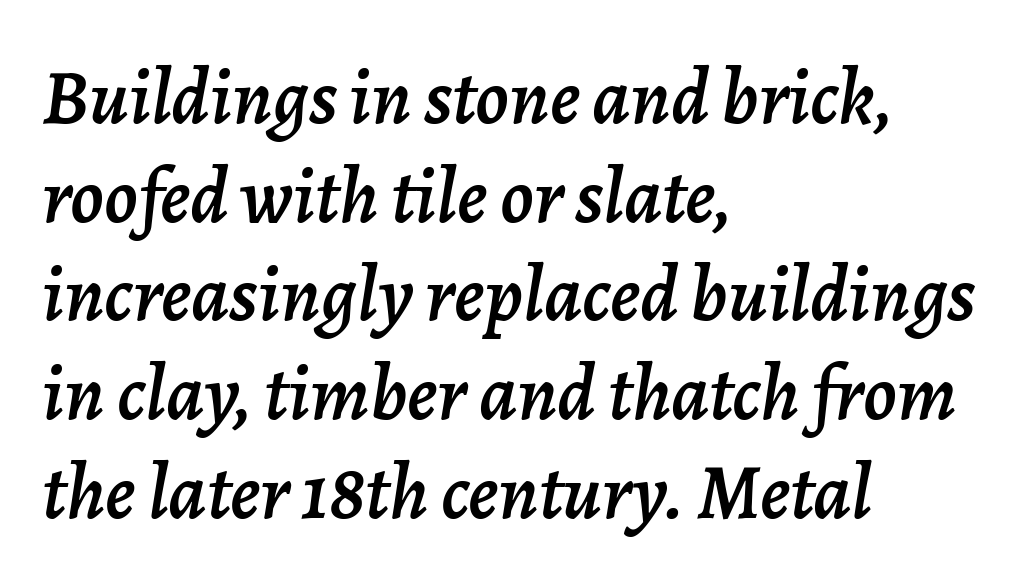
{"italic": "yes", "lean": "right", "slant_degrees": 7, "width": "normal", "stroke_contrast": "low", "x_height": "medium", "monospaced": "no", "underline": "no", "align": "left", "line_spacing": "normal", "line_spacing_ratio": 1.25, "letter_spacing": "normal", "letter_spacing_em": 0.0, "glyph_px": 79}
